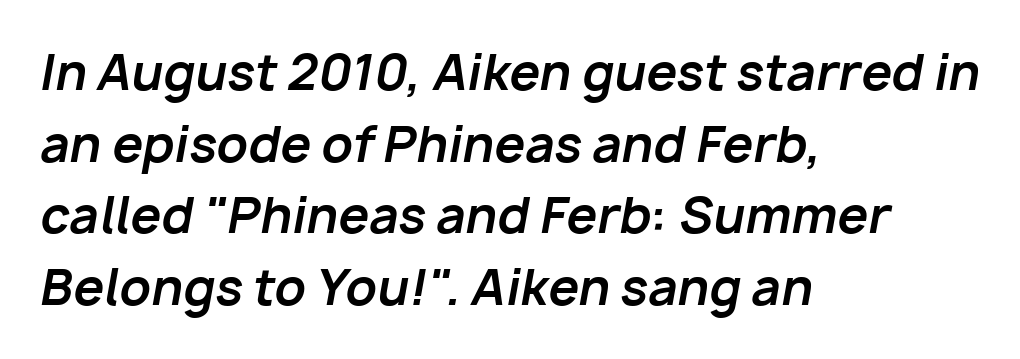
The image shows 49 px bold type, italic (leaning right); set left-aligned, normal line spacing (1.46x), normal letter spacing, not underlined; low stroke contrast and a medium x-height.
